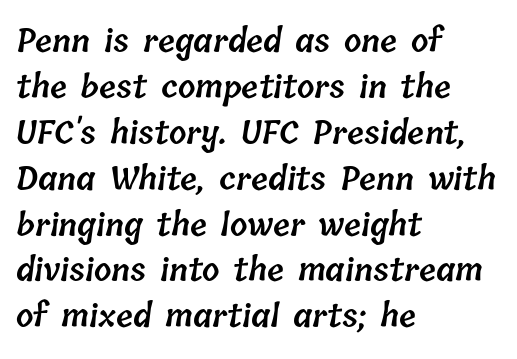
{"bold": "semi", "weight": "semibold", "width": "normal", "stroke_contrast": "low", "x_height": "medium", "monospaced": "no", "underline": "no", "align": "left", "line_spacing": "normal", "line_spacing_ratio": 1.48, "letter_spacing": "normal", "letter_spacing_em": 0.0, "glyph_px": 31}
